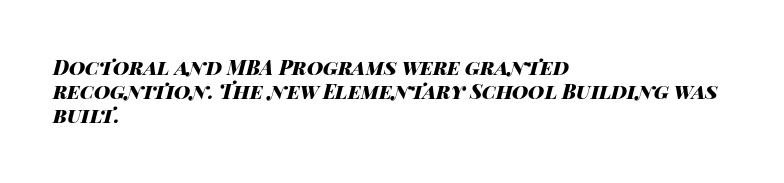
Q: Is the text bold? A: Yes.
Q: Is the text italic (slanted)? A: Yes, it leans right by about 14 degrees.
Q: Is the text underlined? A: No.
Q: How is the paragraph aligned? A: Left-aligned.
Q: Is the spacing between letters normal or unusually wide? A: Normal.
